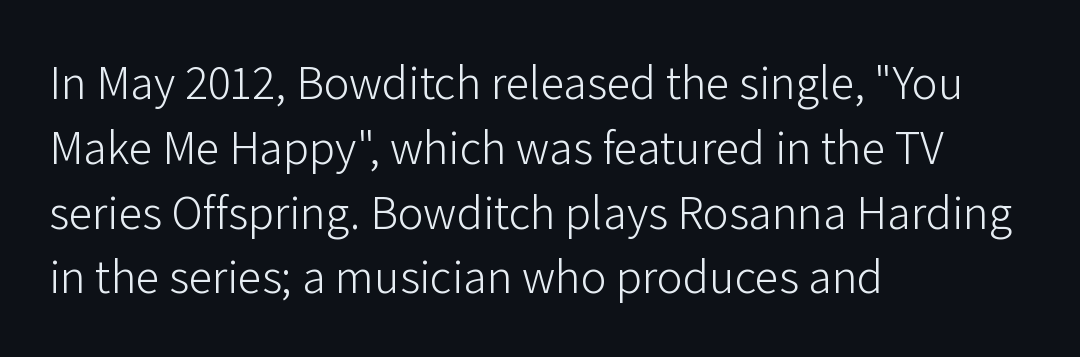
Are there feet on the stems? There aren't — it's a sans. The rendering uses a moderate line-height, typical for paragraphs. Posture: straight, roman, zero tilt. Does the copy run flush right? No — it runs flush left. The space directly below the letters is spotless. Is the letter spacing exaggerated? No — it looks like the ordinary default.
